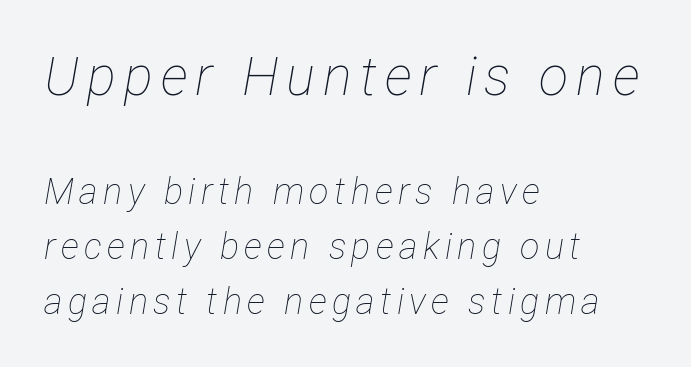
{"italic": "yes", "lean": "right", "slant_degrees": 12, "bold": "no", "weight": "thin", "width": "condensed", "stroke_contrast": "low", "x_height": "medium", "monospaced": "no", "underline": "no", "align": "left", "line_spacing": "normal", "line_spacing_ratio": 1.53, "larger_block": "first", "size_ratio": 1.5, "glyph_px": 54}
